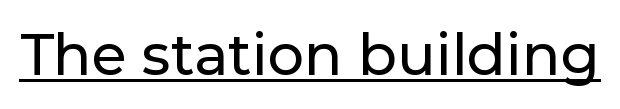
The image shows 57 px sans-serif type, upright; set normal letter spacing, underlined; low stroke contrast and a medium x-height.
